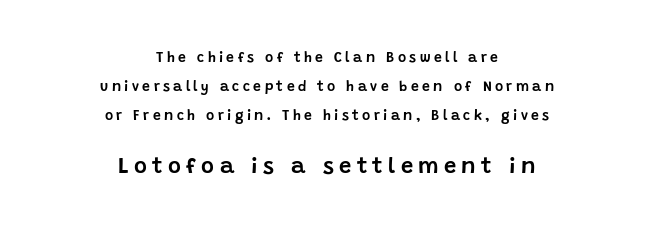
{"italic": "no", "underline": "no", "align": "center", "line_spacing": "loose", "line_spacing_ratio": 2.08, "letter_spacing": "wide", "letter_spacing_em": 0.24, "larger_block": "second", "size_ratio": 1.57, "glyph_px": 22}
